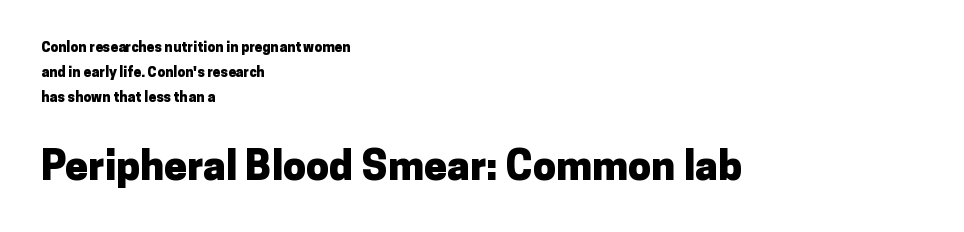
{"serif": "no", "italic": "no", "bold": "yes", "weight": "heavy", "width": "normal", "stroke_contrast": "low", "x_height": "medium", "monospaced": "no", "underline": "no", "align": "left", "line_spacing_ratio": 1.79, "letter_spacing": "normal", "letter_spacing_em": 0.0, "larger_block": "second", "size_ratio": 2.93, "glyph_px": 41}
